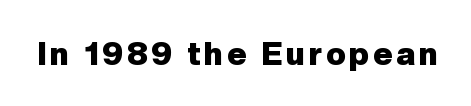
Q: Is the text bold? A: Yes.
Q: Is the text italic (slanted)? A: No, it is upright.
Q: Is the typeface a serif or a sans-serif typeface? A: Sans-serif.
Q: Is the text underlined? A: No.
Q: Width (condensed, normal, or wide)? A: Normal.
Q: Stroke contrast? A: Low.
Q: x-height? A: Medium.
Q: Monospaced? A: No.
